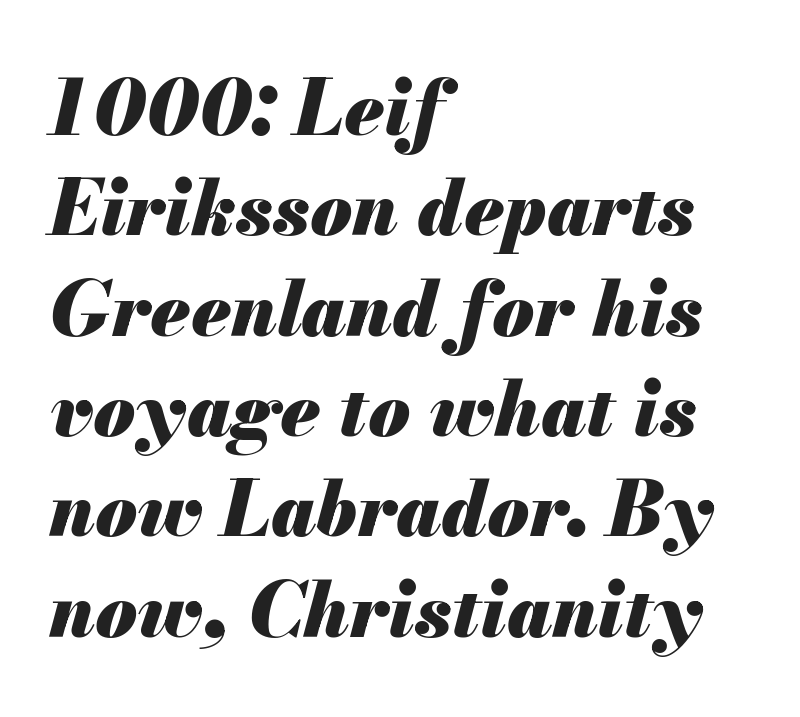
{"italic": "yes", "lean": "right", "slant_degrees": 13, "bold": "yes", "weight": "heavy", "width": "normal", "stroke_contrast": "medium", "x_height": "small", "monospaced": "no", "underline": "no", "align": "left", "line_spacing": "normal", "line_spacing_ratio": 1.32, "letter_spacing": "normal", "letter_spacing_em": 0.0, "glyph_px": 76}
